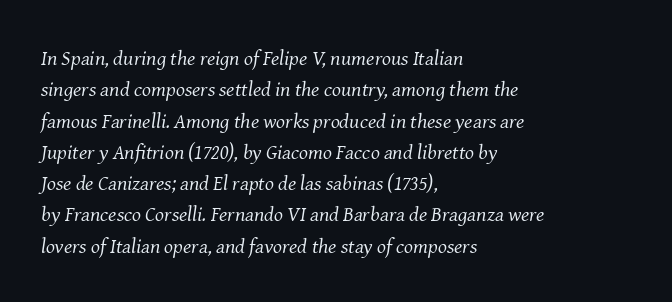
Is the type slanted? Yes — the strokes lean at a clear angle. The paragraph has a hard left edge and a soft right edge. Each new line begins a customary step beneath the previous one. Does extra space separate the letters? No, they use regular spacing. The strokes are not fattened; the text isn't bold.
